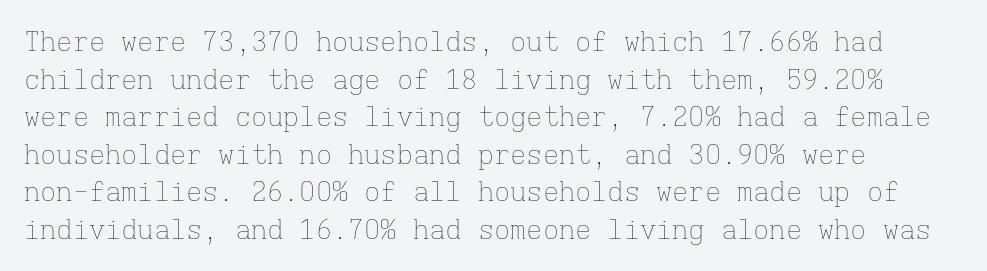
Q: Is the text bold? A: No.
Q: Is the text italic (slanted)? A: No, it is upright.
Q: Is the text underlined? A: No.
Q: How is the paragraph aligned? A: Left-aligned.
Q: Is the spacing between letters normal or unusually wide? A: Normal.
Q: Is the spacing between lines tight, normal or loose? A: Normal.
